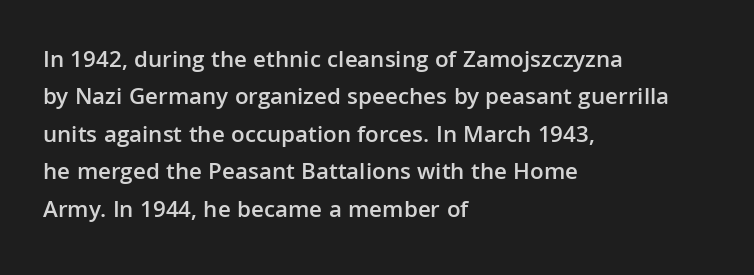
The image shows 24 px text type, upright; set left-aligned, normal line spacing (1.56x), normal letter spacing, not underlined.
